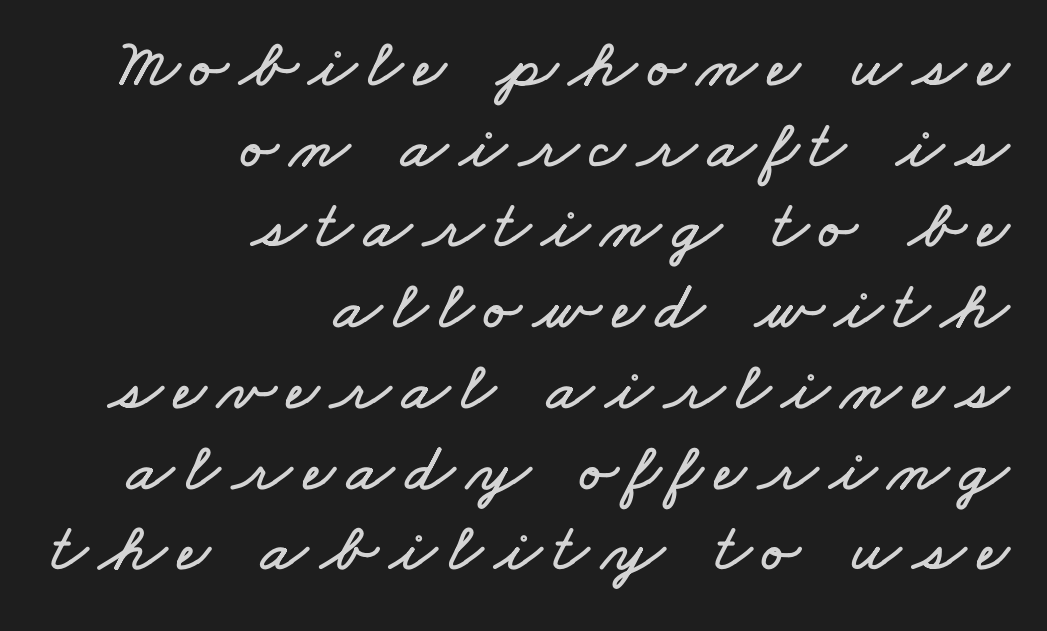
The image shows 69 px wide type; set right-aligned, line spacing 1.17x, not underlined; low stroke contrast and a small x-height.
